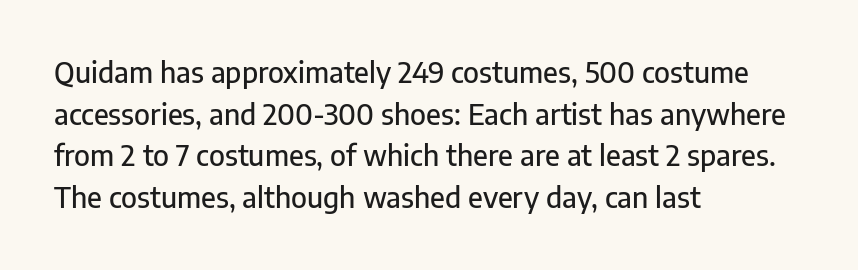
Do the letters lean? They stand straight. The space between consecutive lines is moderate. The letterforms sit shoulder to shoulder at normal distance. These lines are rendered in a variable-pitch font. Bare-footed words on every line.
